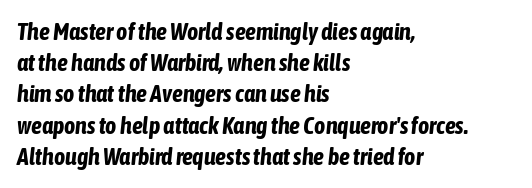
Each line starts at the same left margin while the right side varies. As a designer I'd log this as weight 700, bold. Decoration check: the copy has no underline. Each new line begins a customary step beneath the previous one. A typesetter would call this zero additional tracking. Italic? Definitely — the glyphs are oblique.
